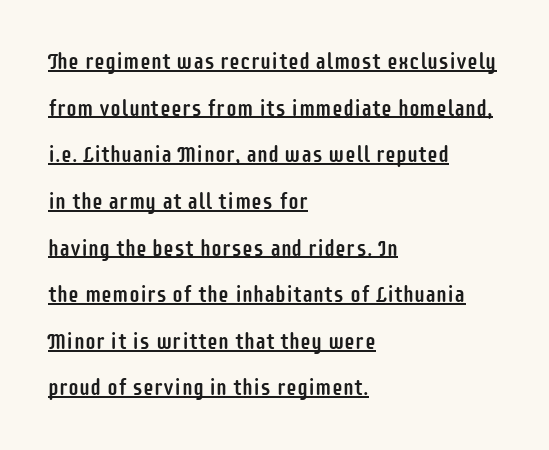
One-word summary of the alignment: left. Nothing unusual about the tracking: characters are spaced as the font intends. One glance says open: line gaps are wider than usual. Caption: lettering with a line underneath. When letters stand straight like this, we call the style roman or upright.
